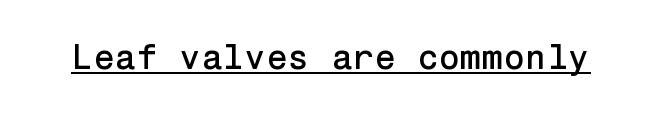
Q: Is the text italic (slanted)? A: No, it is upright.
Q: Is the typeface a serif or a sans-serif typeface? A: Sans-serif.
Q: Is the text underlined? A: Yes.
Q: Is the spacing between letters normal or unusually wide? A: Normal.
Q: Width (condensed, normal, or wide)? A: Normal.
Q: Stroke contrast? A: Low.
Q: x-height? A: Medium.
